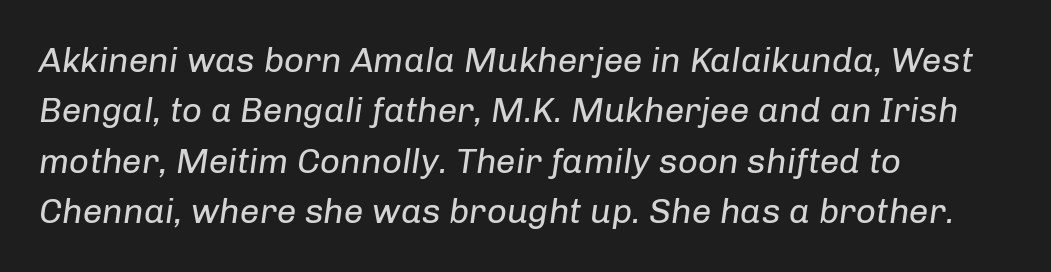
{"italic": "yes", "lean": "right", "slant_degrees": 8, "bold": "no", "weight": "regular", "width": "normal", "stroke_contrast": "low", "x_height": "medium", "monospaced": "no", "underline": "no", "align": "left", "line_spacing": "normal", "line_spacing_ratio": 1.44, "letter_spacing": "normal", "letter_spacing_em": 0.0, "glyph_px": 35}
